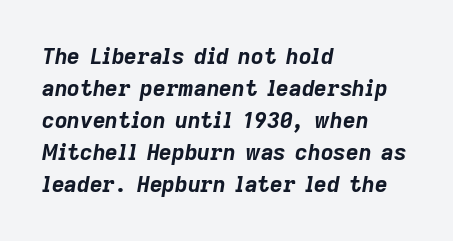
The image shows 22 px bold type, italic (leaning right); set left-aligned, normal line spacing (1.46x), normal letter spacing, not underlined.
